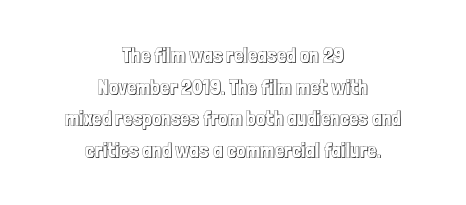
The gaps between neighbouring characters are ordinary and unremarkable. A centered setting, common on invitations and titles, is used for this passage. The letters stand straight up with perfectly vertical stems. The space beneath each line is pristine and unruled.
